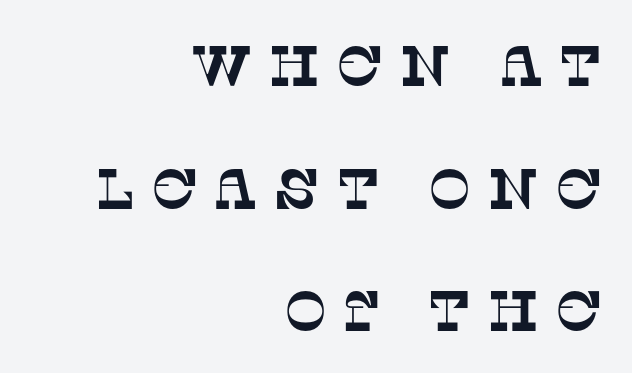
{"serif": "yes", "width": "normal", "stroke_contrast": "low", "x_height": "large", "monospaced": "no", "underline": "no", "align": "right", "line_spacing": "loose", "line_spacing_ratio": 2.15, "letter_spacing": "wide", "letter_spacing_em": 0.27, "glyph_px": 57}
